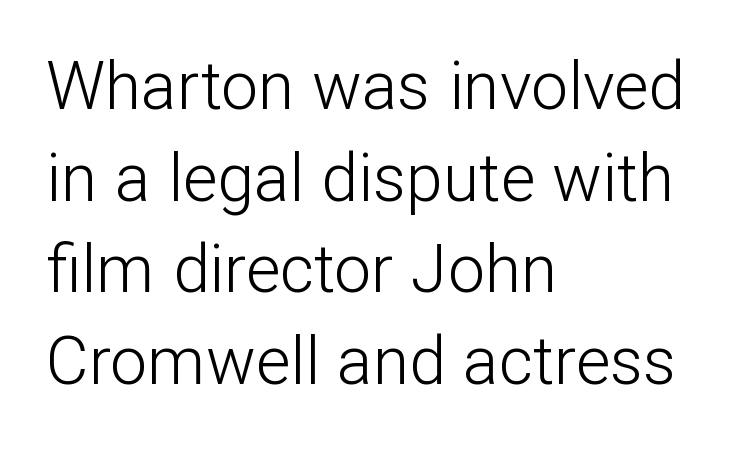
The image shows 66 px light sans-serif type, upright; set left-aligned, normal line spacing (1.39x), normal letter spacing, not underlined; low stroke contrast and a medium x-height.
